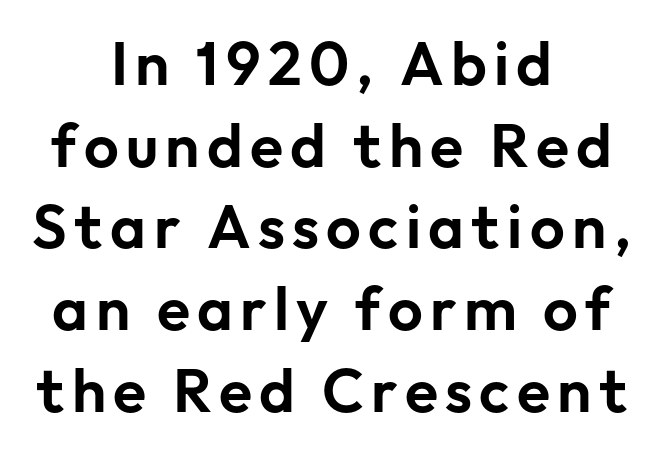
{"serif": "no", "italic": "no", "width": "normal", "stroke_contrast": "low", "x_height": "medium", "monospaced": "no", "underline": "no", "align": "center", "line_spacing": "normal", "line_spacing_ratio": 1.34, "glyph_px": 61}
